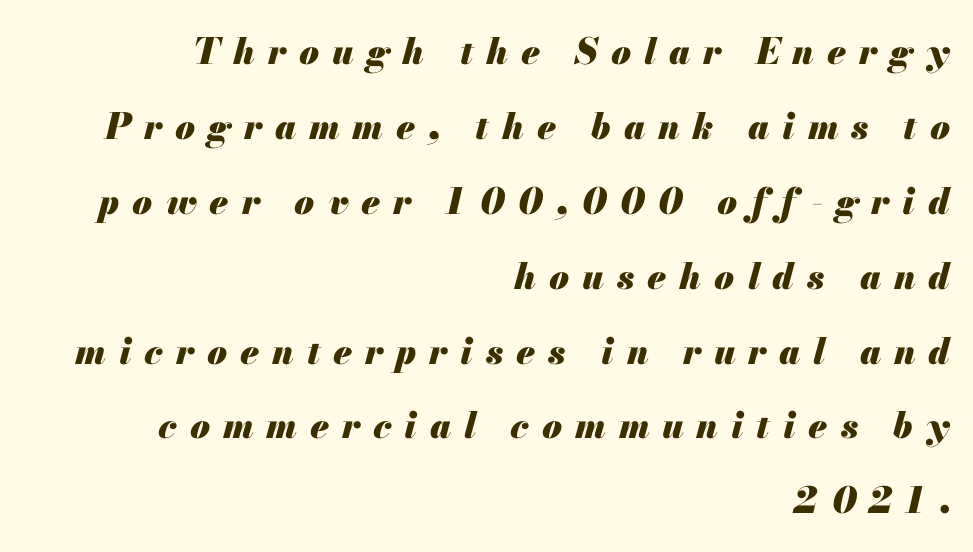
{"italic": "yes", "lean": "right", "slant_degrees": 13, "bold": "yes", "weight": "heavy", "width": "normal", "stroke_contrast": "medium", "x_height": "small", "monospaced": "no", "underline": "no", "align": "right", "line_spacing": "loose", "line_spacing_ratio": 2.08, "letter_spacing": "wide", "letter_spacing_em": 0.36, "glyph_px": 36}
